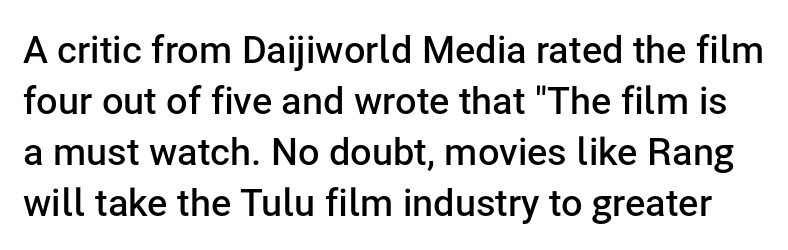
Q: Is the text bold? A: Semi-bold.
Q: Is the text italic (slanted)? A: No, it is upright.
Q: Is the typeface a serif or a sans-serif typeface? A: Sans-serif.
Q: Is the text underlined? A: No.
Q: Is the spacing between letters normal or unusually wide? A: Normal.
Q: Is the spacing between lines tight, normal or loose? A: Normal.
Q: Width (condensed, normal, or wide)? A: Normal.
Q: Stroke contrast? A: Low.
Q: x-height? A: Medium.
Q: Monospaced? A: No.
